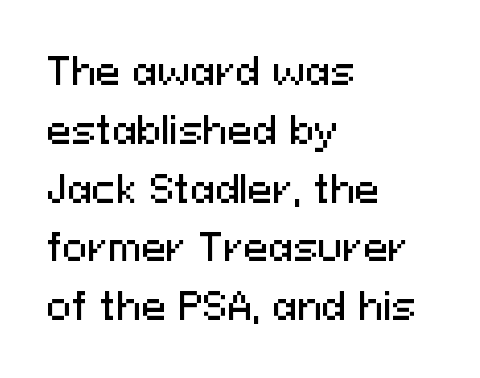
The image shows 37 px sans-serif type, upright; set left-aligned, normal line spacing (1.59x), normal letter spacing, not underlined; medium stroke contrast and a medium x-height.
